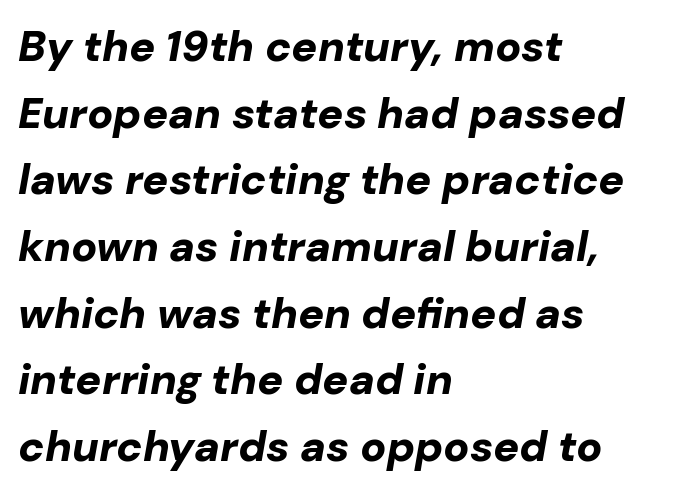
{"italic": "yes", "lean": "right", "slant_degrees": 10, "bold": "yes", "weight": "bold", "width": "normal", "stroke_contrast": "low", "x_height": "medium", "monospaced": "no", "underline": "no", "align": "left", "line_spacing": "normal", "line_spacing_ratio": 1.55, "letter_spacing": "normal", "letter_spacing_em": 0.0, "glyph_px": 43}
